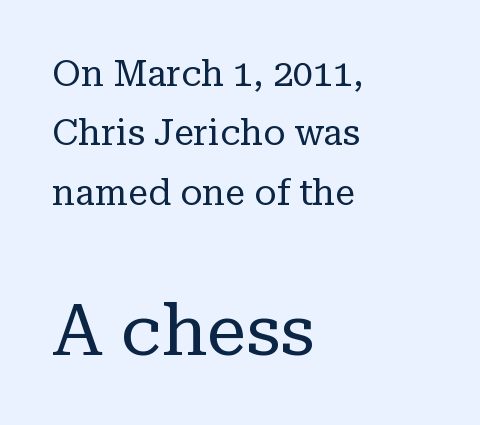
Q: Is the text bold? A: No.
Q: Is the text italic (slanted)? A: No, it is upright.
Q: Is the typeface a serif or a sans-serif typeface? A: Serif.
Q: Is the text underlined? A: No.
Q: How is the paragraph aligned? A: Left-aligned.
Q: Is the spacing between letters normal or unusually wide? A: Normal.
Q: Is the spacing between lines tight, normal or loose? A: Normal.
Q: Which block of text is set in a larger size, the first (top) or the second (bottom)? A: The second (bottom) one.
Q: Width (condensed, normal, or wide)? A: Normal.
Q: Stroke contrast? A: Low.
Q: x-height? A: Medium.
Q: Monospaced? A: No.
